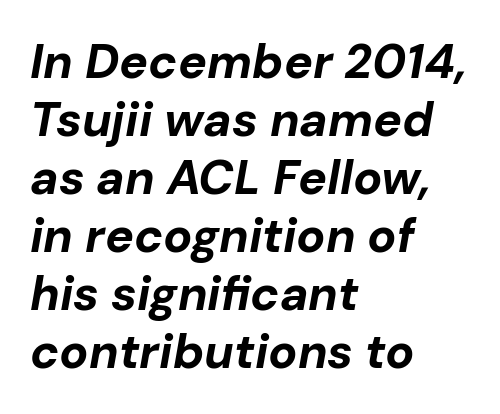
{"italic": "yes", "lean": "right", "slant_degrees": 10, "bold": "yes", "weight": "bold", "width": "normal", "stroke_contrast": "low", "x_height": "medium", "monospaced": "no", "underline": "no", "align": "left", "line_spacing_ratio": 1.21, "letter_spacing": "normal", "letter_spacing_em": 0.0, "glyph_px": 48}
